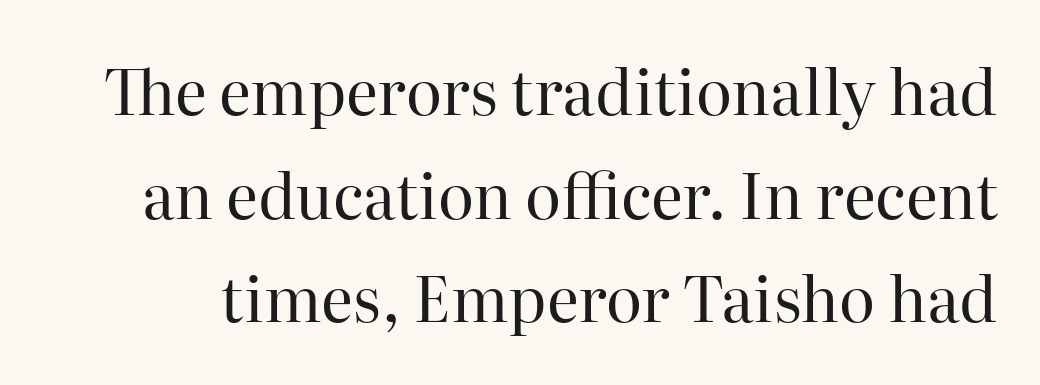
In terms of leading, this rendering sits right in the middle. Ordinary non-slanted type is in use. The typeface chosen for these lines features serifs. Varying glyph widths throughout — classic text-font behaviour.
